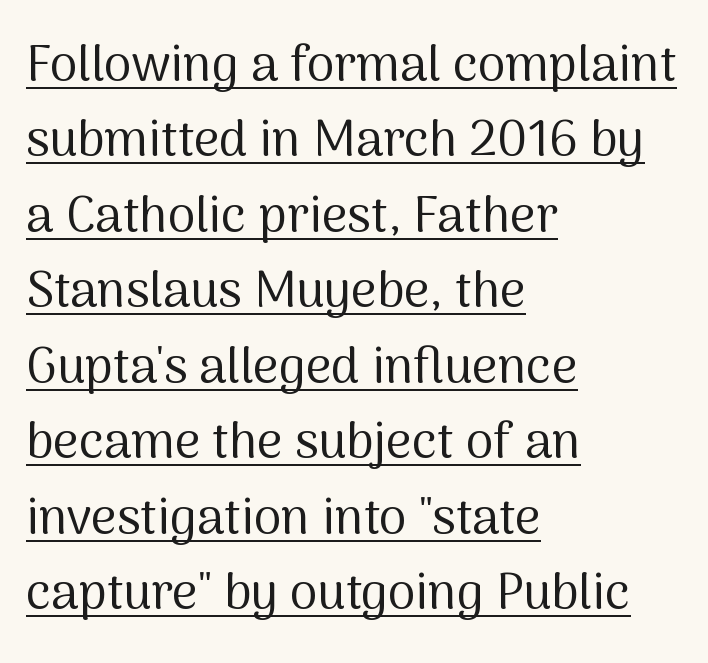
The string is rendered with underlining switched on. No extra ink here — the face is not bold. Font category for this specimen: sans-serif. Character widths vary here, with narrow letters taking less room than wide ones.
